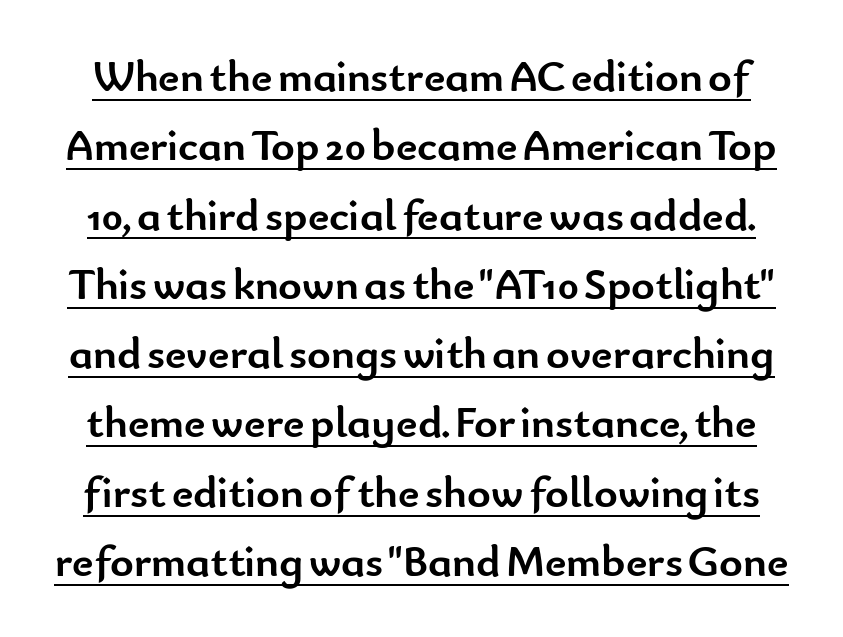
Q: Is the text bold? A: Yes.
Q: Is the text italic (slanted)? A: No, it is upright.
Q: Is the typeface a serif or a sans-serif typeface? A: Sans-serif.
Q: Is the text underlined? A: Yes.
Q: Is the spacing between letters normal or unusually wide? A: Normal.
Q: Is the spacing between lines tight, normal or loose? A: Normal.
Q: Width (condensed, normal, or wide)? A: Normal.
Q: Stroke contrast? A: Low.
Q: x-height? A: Small.
Q: Monospaced? A: No.
